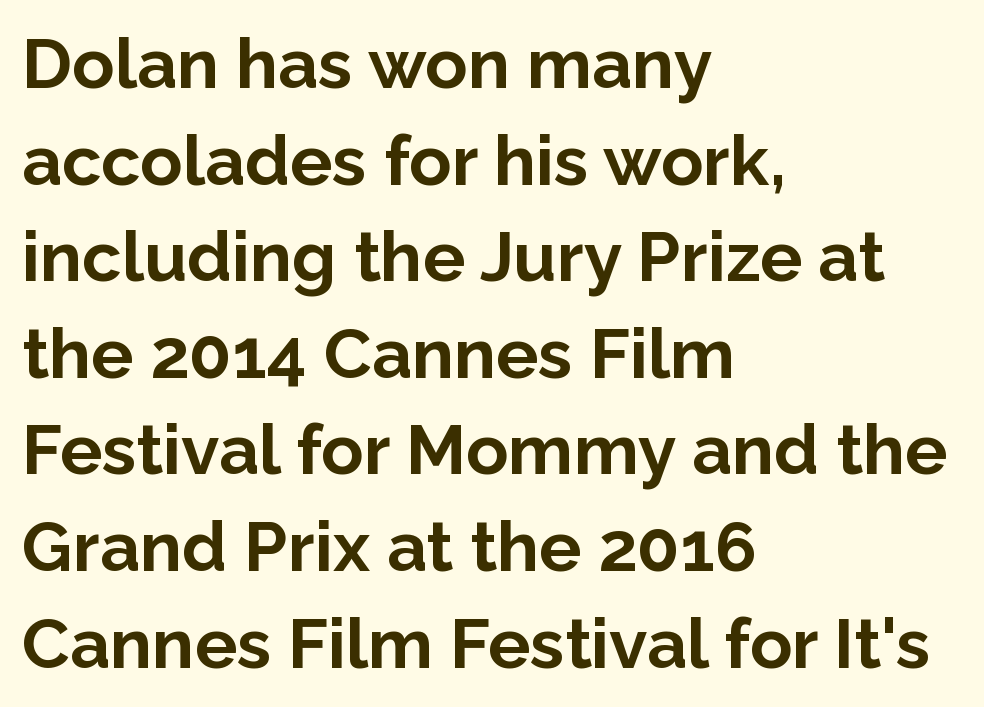
Q: Is the text bold? A: Yes.
Q: Is the text italic (slanted)? A: No, it is upright.
Q: Is the typeface a serif or a sans-serif typeface? A: Sans-serif.
Q: Is the text underlined? A: No.
Q: How is the paragraph aligned? A: Left-aligned.
Q: Is the spacing between letters normal or unusually wide? A: Normal.
Q: Is the spacing between lines tight, normal or loose? A: Normal.
Q: Width (condensed, normal, or wide)? A: Normal.
Q: Stroke contrast? A: Low.
Q: x-height? A: Medium.
Q: Monospaced? A: No.
